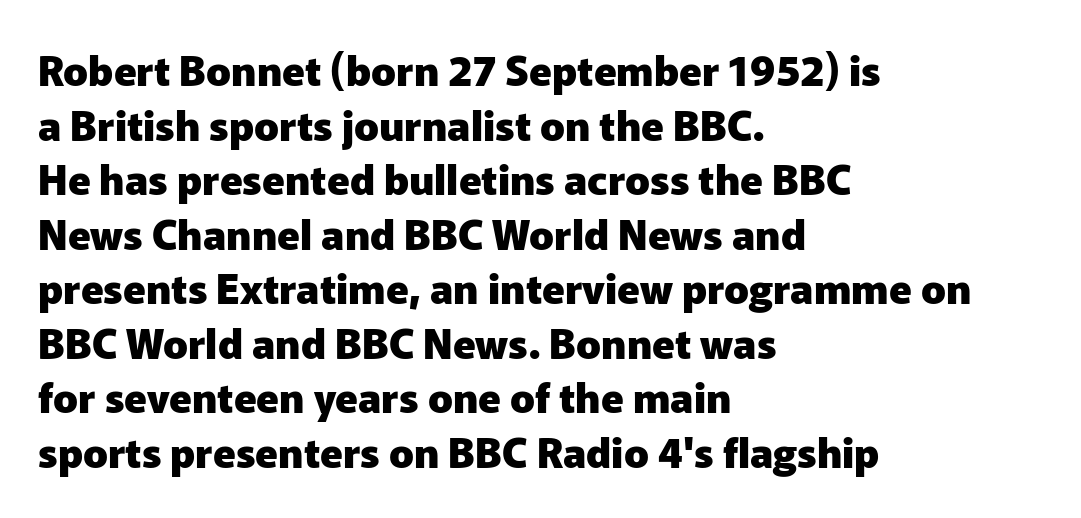
{"serif": "no", "italic": "no", "bold": "yes", "weight": "heavy", "width": "normal", "stroke_contrast": "low", "x_height": "medium", "monospaced": "no", "underline": "no", "align": "left", "line_spacing": "normal", "line_spacing_ratio": 1.33, "letter_spacing": "normal", "letter_spacing_em": 0.0, "glyph_px": 41}
